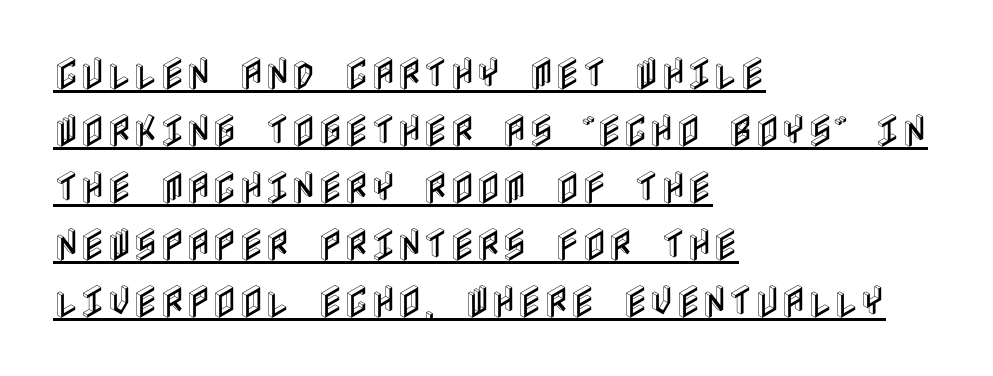
Q: Is the text italic (slanted)? A: No, it is upright.
Q: Is the text underlined? A: Yes.
Q: How is the paragraph aligned? A: Left-aligned.
Q: Is the spacing between letters normal or unusually wide? A: Normal.
Q: Is the spacing between lines tight, normal or loose? A: Normal.
Q: Width (condensed, normal, or wide)? A: Condensed.
Q: x-height? A: Large.
